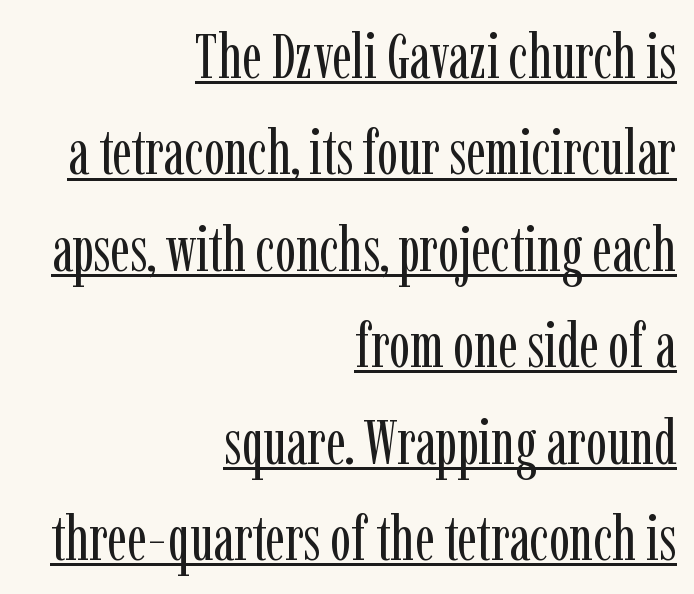
Q: Is the text bold? A: No.
Q: Is the text italic (slanted)? A: No, it is upright.
Q: Is the typeface a serif or a sans-serif typeface? A: Serif.
Q: Is the text underlined? A: Yes.
Q: How is the paragraph aligned? A: Right-aligned.
Q: Is the spacing between letters normal or unusually wide? A: Normal.
Q: Is the spacing between lines tight, normal or loose? A: Normal.
Q: Width (condensed, normal, or wide)? A: Condensed.
Q: Stroke contrast? A: Low.
Q: x-height? A: Medium.
Q: Monospaced? A: No.
